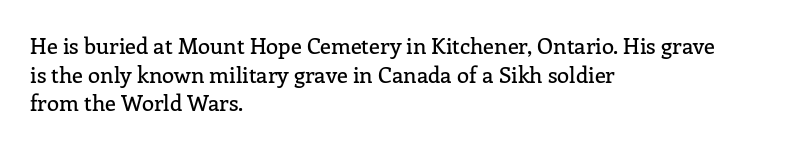
Q: Is the text italic (slanted)? A: No, it is upright.
Q: Is the text underlined? A: No.
Q: How is the paragraph aligned? A: Left-aligned.
Q: Is the spacing between letters normal or unusually wide? A: Normal.
Q: Is the spacing between lines tight, normal or loose? A: Normal.
